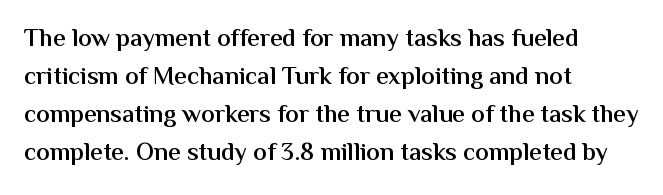
{"italic": "no", "bold": "semi", "underline": "no", "align": "left", "line_spacing": "normal", "line_spacing_ratio": 1.52, "letter_spacing": "normal", "letter_spacing_em": 0.0, "glyph_px": 25}
